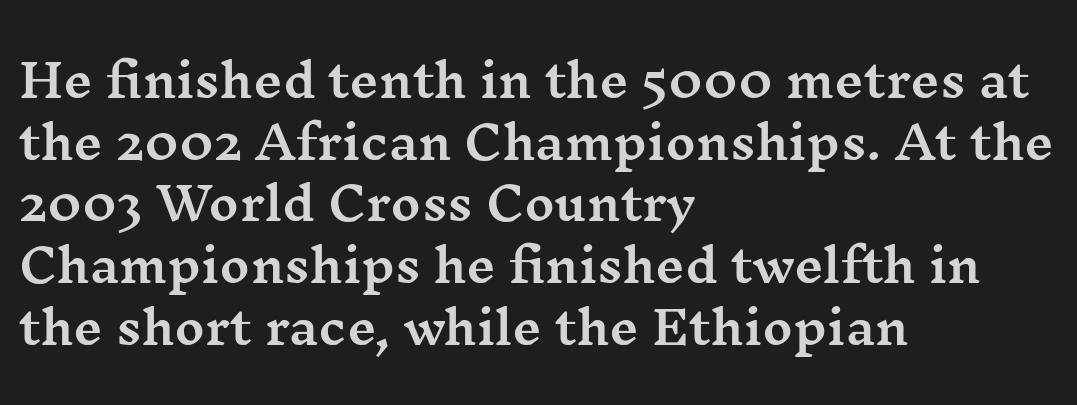
The image shows 46 px wide serif type, upright; set left-aligned, normal line spacing (1.34x), normal letter spacing, not underlined; medium stroke contrast and a medium x-height.
